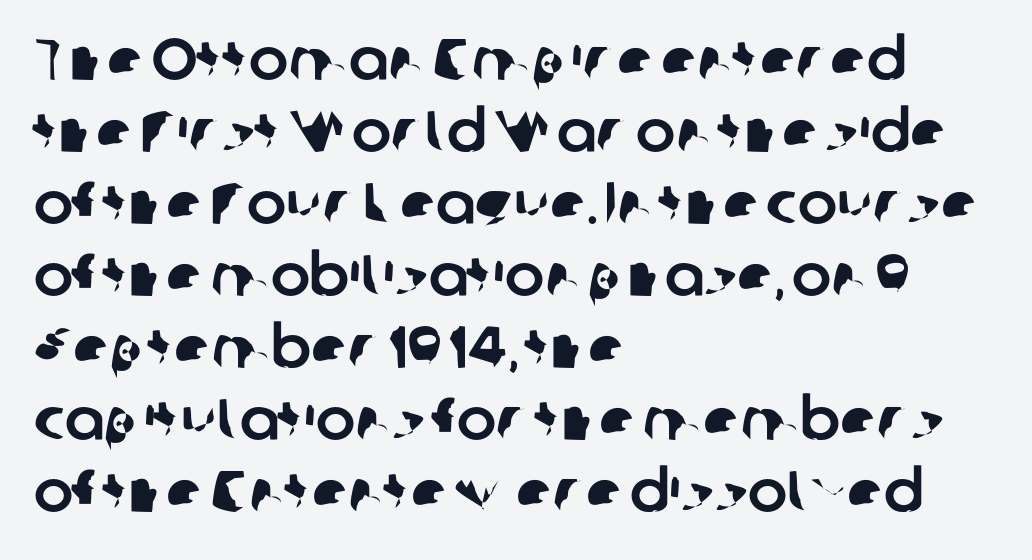
Typographically, this falls in the sans-serif category. Decoration check: the copy has no underline. These lines are rendered in a variable-pitch font. The rag falls on the right side of this text block. Students, note that the glyphs here touch the page at normal intervals.
